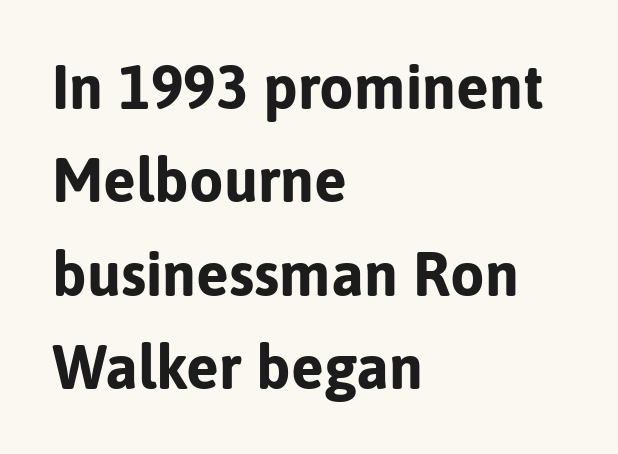
The image shows 61 px bold sans-serif type, upright; set left-aligned, normal line spacing (1.53x), normal letter spacing, not underlined; low stroke contrast and a medium x-height.
